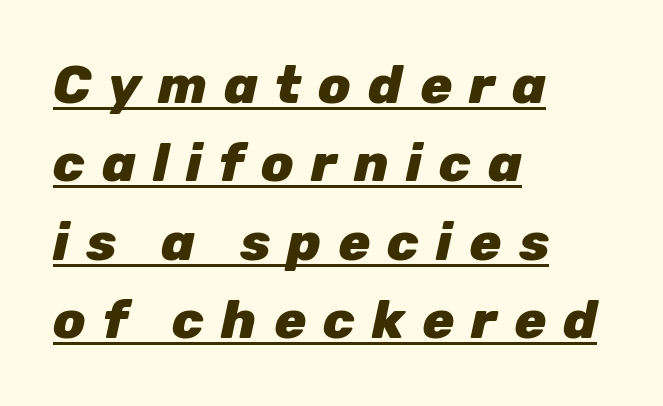
{"italic": "yes", "lean": "right", "slant_degrees": 12, "bold": "yes", "weight": "heavy", "width": "normal", "stroke_contrast": "low", "x_height": "medium", "monospaced": "no", "underline": "yes", "align": "left", "line_spacing": "normal", "line_spacing_ratio": 1.48, "letter_spacing": "wide", "letter_spacing_em": 0.32, "glyph_px": 53}
